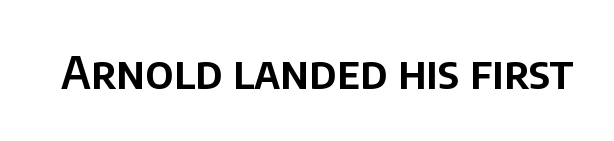
{"serif": "no", "italic": "no", "width": "normal", "stroke_contrast": "low", "x_height": "large", "monospaced": "no", "underline": "no", "letter_spacing": "normal", "letter_spacing_em": 0.0, "glyph_px": 45}
